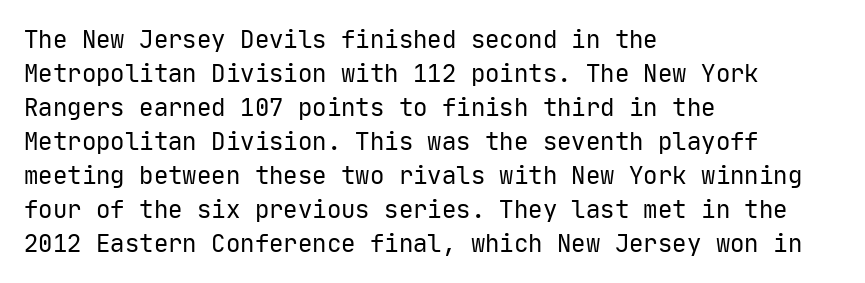
Just letters on the line, the space beneath them empty. The lines sit at an ordinary, default distance from one another. Reading down the block, your eye returns to a fixed left position each line. Think standard paragraph weight, or any step lighter than that.
